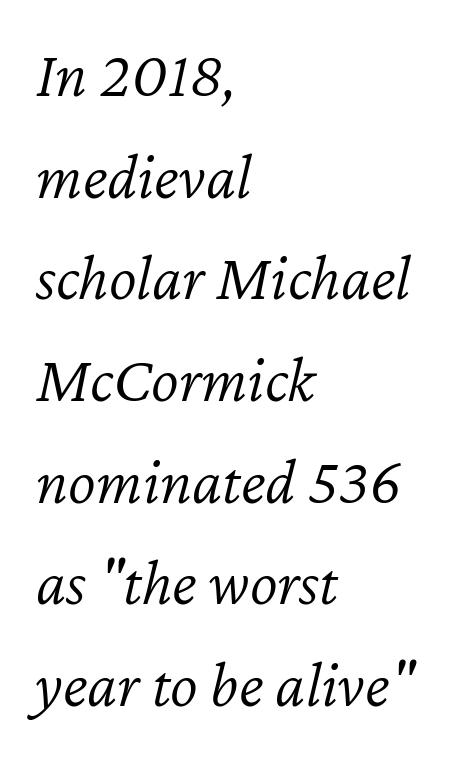
Q: Is the text bold? A: No.
Q: Is the text italic (slanted)? A: Yes, it leans right by about 12 degrees.
Q: Is the text underlined? A: No.
Q: How is the paragraph aligned? A: Left-aligned.
Q: Is the spacing between letters normal or unusually wide? A: Normal.
Q: Is the spacing between lines tight, normal or loose? A: Normal.
Q: Width (condensed, normal, or wide)? A: Normal.
Q: Stroke contrast? A: Low.
Q: x-height? A: Medium.
Q: Monospaced? A: No.
